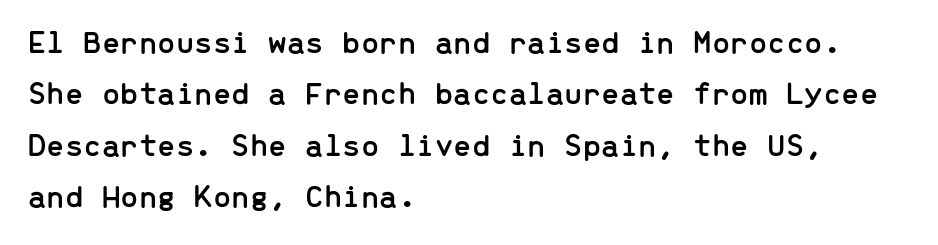
The image shows 33 px sans-serif type, upright, monospaced; set left-aligned, normal line spacing (1.56x), normal letter spacing, not underlined; low stroke contrast and a medium x-height.
